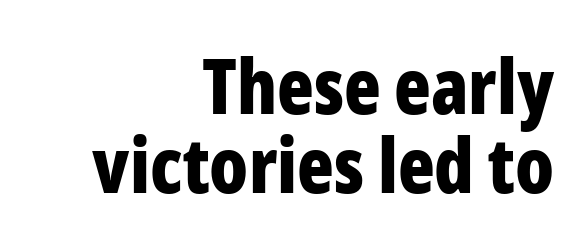
{"serif": "no", "italic": "no", "bold": "yes", "weight": "bold", "width": "condensed", "stroke_contrast": "low", "x_height": "medium", "monospaced": "no", "underline": "no", "align": "right", "line_spacing": "tight", "line_spacing_ratio": 1.04, "letter_spacing": "normal", "letter_spacing_em": 0.0, "glyph_px": 76}
